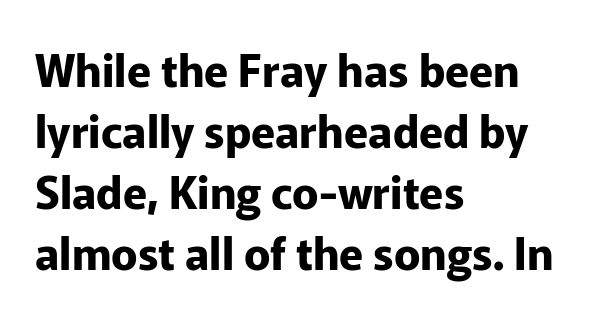
{"serif": "no", "italic": "no", "bold": "yes", "weight": "bold", "width": "normal", "stroke_contrast": "low", "x_height": "medium", "monospaced": "no", "underline": "no", "align": "left", "line_spacing": "normal", "line_spacing_ratio": 1.39, "letter_spacing": "normal", "letter_spacing_em": 0.0, "glyph_px": 44}
